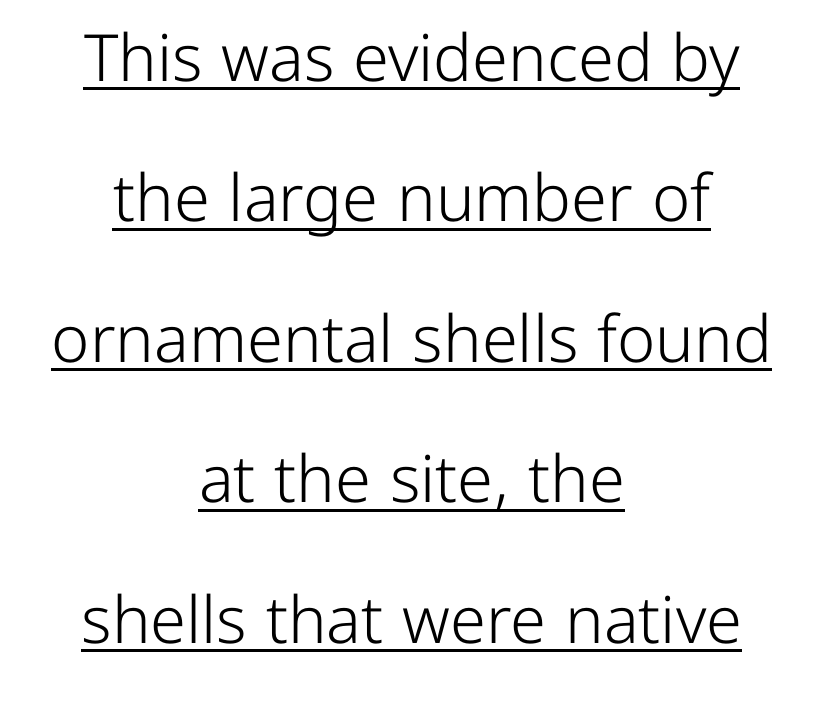
Q: Is the text bold? A: No.
Q: Is the text italic (slanted)? A: No, it is upright.
Q: Is the typeface a serif or a sans-serif typeface? A: Sans-serif.
Q: Is the text underlined? A: Yes.
Q: How is the paragraph aligned? A: Centered.
Q: Is the spacing between letters normal or unusually wide? A: Normal.
Q: Is the spacing between lines tight, normal or loose? A: Loose.
Q: Width (condensed, normal, or wide)? A: Normal.
Q: Stroke contrast? A: Low.
Q: x-height? A: Medium.
Q: Monospaced? A: No.
